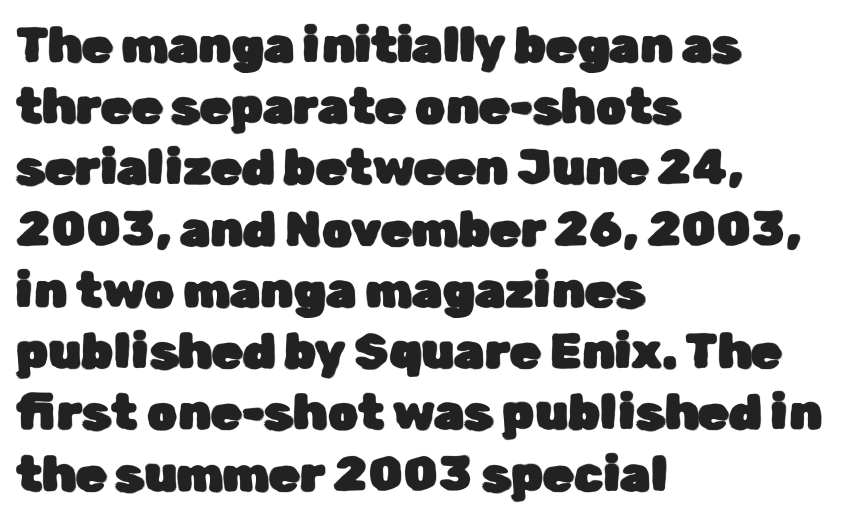
Q: Is the text italic (slanted)? A: No, it is upright.
Q: Is the typeface a serif or a sans-serif typeface? A: Sans-serif.
Q: Is the text underlined? A: No.
Q: How is the paragraph aligned? A: Left-aligned.
Q: Is the spacing between letters normal or unusually wide? A: Normal.
Q: Is the spacing between lines tight, normal or loose? A: Normal.
Q: Width (condensed, normal, or wide)? A: Normal.
Q: Stroke contrast? A: Low.
Q: x-height? A: Medium.
Q: Monospaced? A: No.
